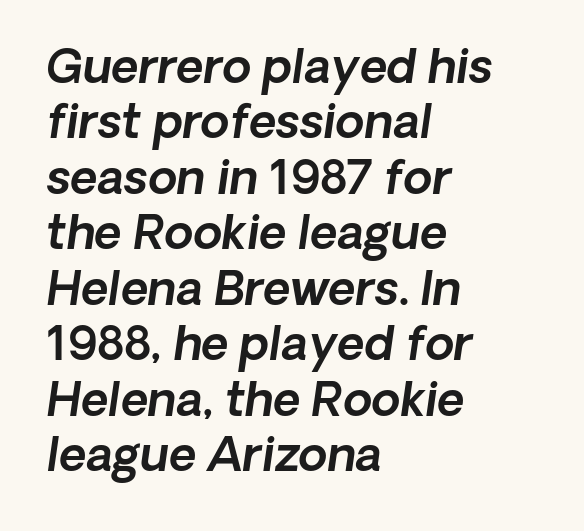
The image shows 47 px sans-serif type; set left-aligned, line spacing 1.18x, normal letter spacing, not underlined; a medium x-height.
